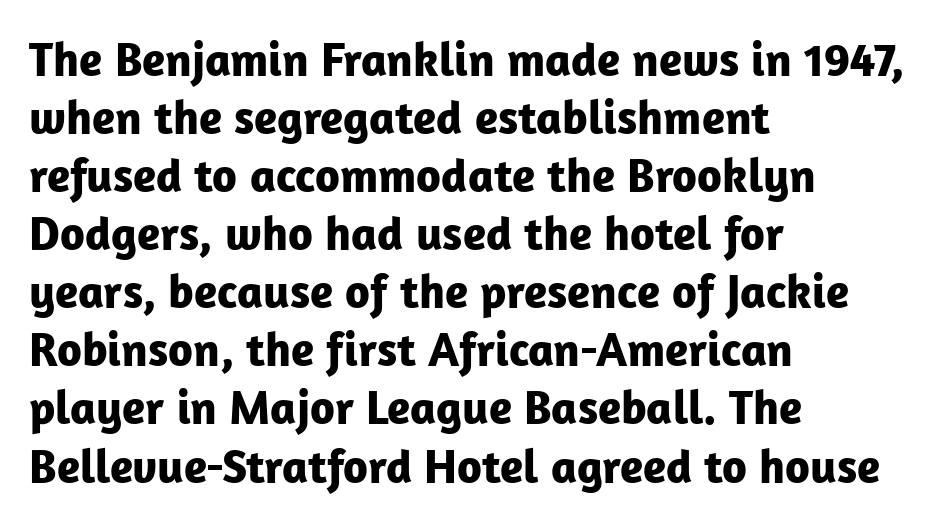
Q: Is the text bold? A: Yes.
Q: Is the text italic (slanted)? A: No, it is upright.
Q: Is the typeface a serif or a sans-serif typeface? A: Sans-serif.
Q: Is the text underlined? A: No.
Q: How is the paragraph aligned? A: Left-aligned.
Q: Is the spacing between letters normal or unusually wide? A: Normal.
Q: Width (condensed, normal, or wide)? A: Normal.
Q: Stroke contrast? A: Low.
Q: x-height? A: Medium.
Q: Monospaced? A: No.
